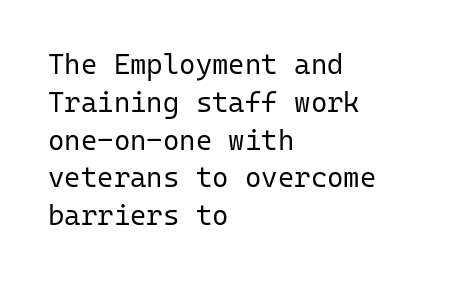
The image shows 28 px regular-weight sans-serif type, upright, monospaced; set left-aligned, normal line spacing (1.35x), normal letter spacing, not underlined; low stroke contrast and a medium x-height.
